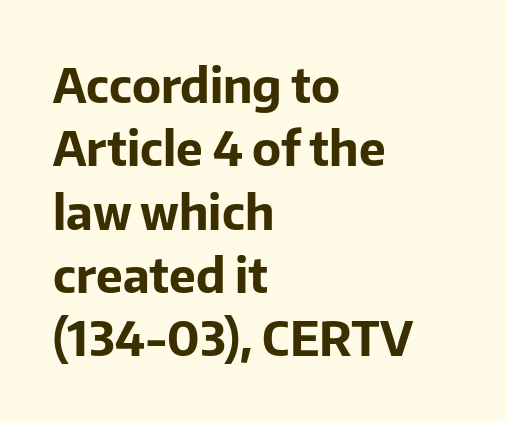
A dark, heavy texture on the line: the type is bold. Compared with typical body copy, the letter spacing here is the same. Examine the stroke ends and you'll find no serifs. Left-aligned paragraph, ragged on the right.
